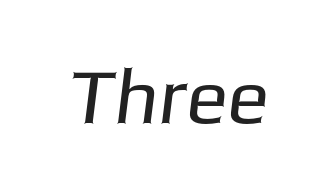
Are there feet on the stems? There aren't — it's a sans. Think standard paragraph weight, or any step lighter than that. The rendering uses natural spacing where letterforms have individual widths. Unmarked baselines from the first word to the last. How are the letters spaced? Ordinarily, with no added tracking.
